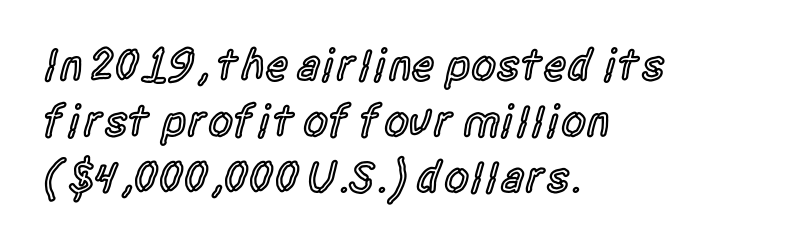
{"serif": "no", "bold": "semi", "weight": "semibold", "width": "condensed", "x_height": "large", "monospaced": "no", "underline": "no", "align": "left", "line_spacing_ratio": 1.24, "letter_spacing": "normal", "letter_spacing_em": 0.0, "glyph_px": 45}
